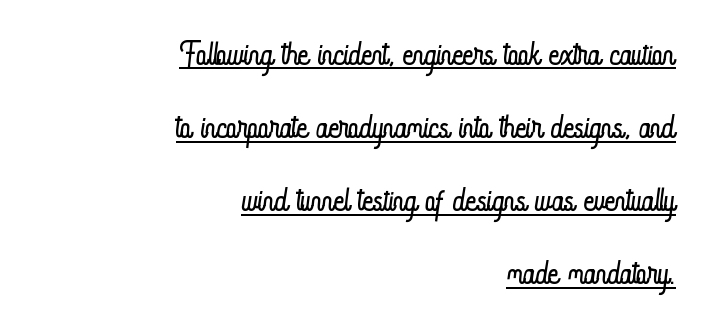
The image shows 46 px light, condensed type; set right-aligned, normal line spacing (1.59x), normal letter spacing, underlined; low stroke contrast and a small x-height.
